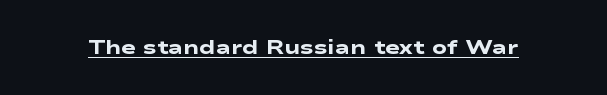
The sample's only ornament is a line tracing under the words. Heavy-handed strokes throughout: this text is bold. Tracking here is standard; glyphs follow each other at the usual distance.
